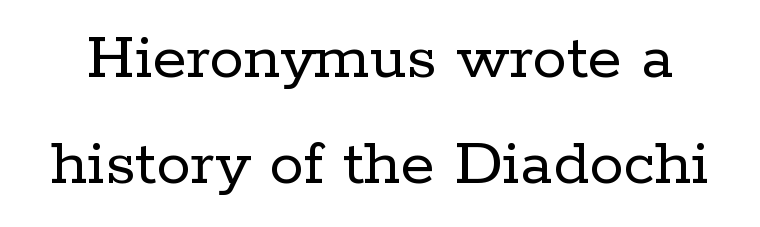
{"serif": "yes", "italic": "no", "bold": "no", "weight": "regular", "width": "normal", "stroke_contrast": "low", "x_height": "medium", "monospaced": "no", "underline": "no", "line_spacing": "normal", "line_spacing_ratio": 1.54, "letter_spacing": "normal", "letter_spacing_em": 0.0, "glyph_px": 69}
